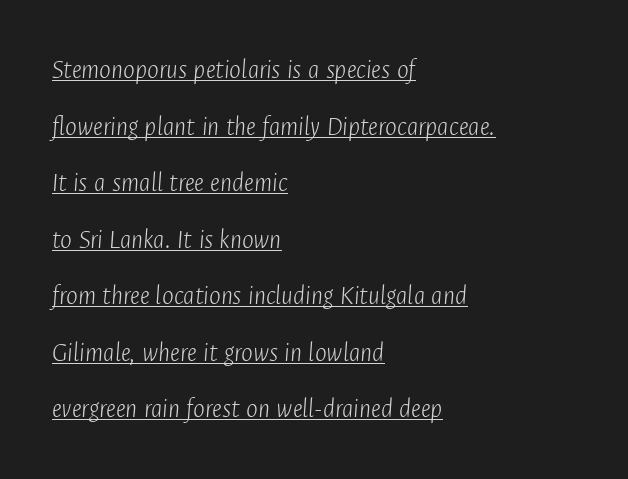
This sample uses plain, unmodified letter spacing. The rendering applies a slant to the glyphs. You could not count columns in this text — the font is proportionally spaced. A rule runs beneath these lines of type. Stems here are at most as thick as an everyday book face.
